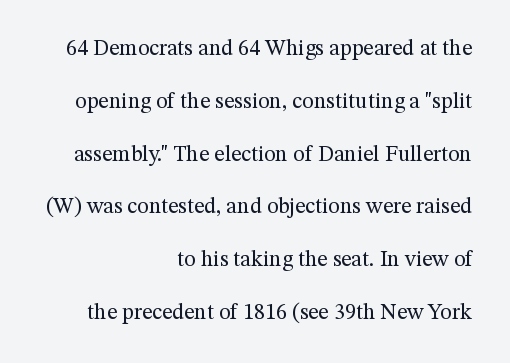
{"italic": "no", "bold": "no", "underline": "no", "align": "right", "line_spacing": "loose", "line_spacing_ratio": 2.4, "letter_spacing": "normal", "letter_spacing_em": 0.0, "glyph_px": 22}
